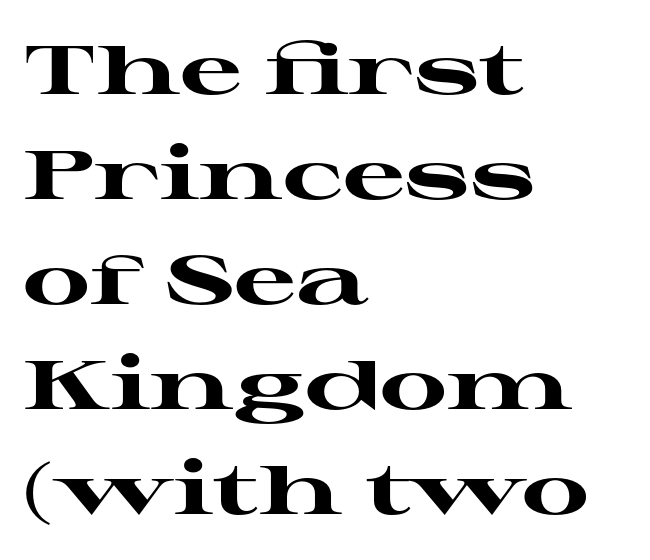
Typesetter's note: full bold, strokes at maximum text heaviness. Are there feet on the stems? There are — it's a serif. Character widths vary here, with narrow letters taking less room than wide ones. The passage shown is not underscored anywhere. Casual observation: everything's shoved over to the left. The type sits square on the baseline with zero lean.
